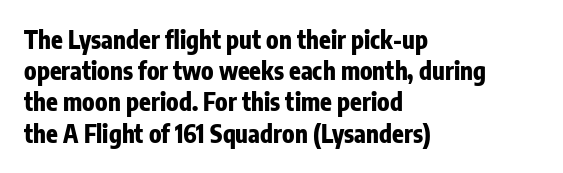
Q: Is the text bold? A: Yes.
Q: Is the text italic (slanted)? A: No, it is upright.
Q: Is the text underlined? A: No.
Q: How is the paragraph aligned? A: Left-aligned.
Q: Is the spacing between letters normal or unusually wide? A: Normal.
Q: Is the spacing between lines tight, normal or loose? A: Normal.
